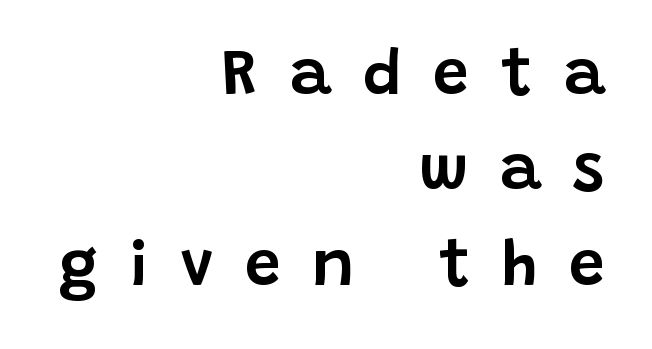
The image shows 64 px sans-serif type, upright; set right-aligned, normal line spacing (1.49x), unusually wide letter spacing (+0.5 em), not underlined; low stroke contrast and a large x-height.
